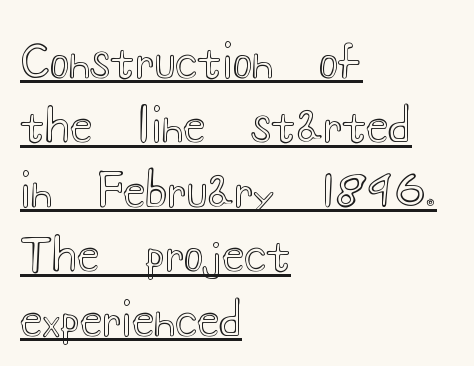
Decoration check: the copy is underlined. Does the copy run flush right? No — it runs flush left. The passage shown is typed in a proportional face where columns would drift. Honestly, the row spacing looks completely unremarkable.
